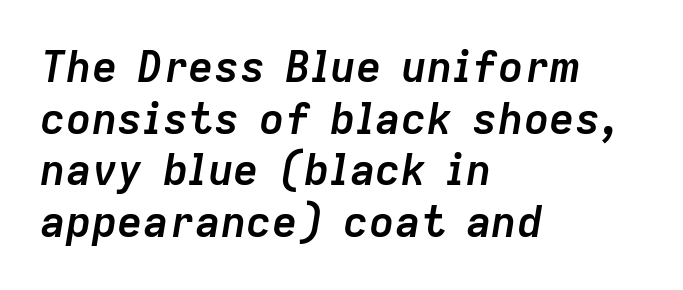
{"italic": "yes", "lean": "right", "slant_degrees": 9, "bold": "yes", "weight": "semibold", "width": "normal", "stroke_contrast": "low", "x_height": "medium", "monospaced": "no", "underline": "no", "align": "left", "line_spacing_ratio": 1.2, "letter_spacing": "normal", "letter_spacing_em": 0.0, "glyph_px": 43}
